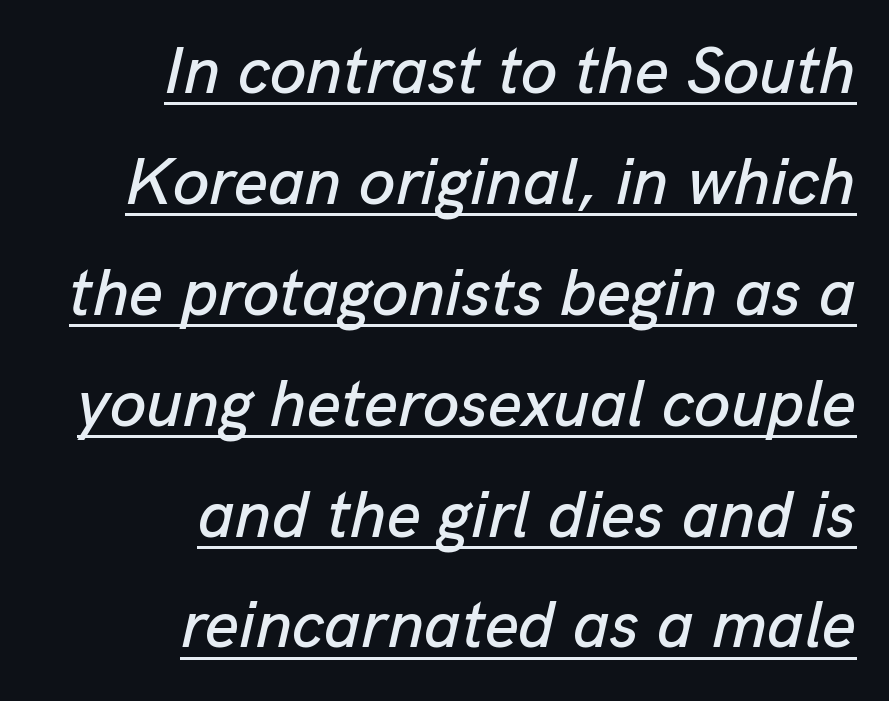
How would I describe the line gaps? Plain and ordinary. Underlined type. Compared with a flush-left layout, this one pins lines to the opposite, right side. A typesetter would call this proportional, since set widths differ per character.
